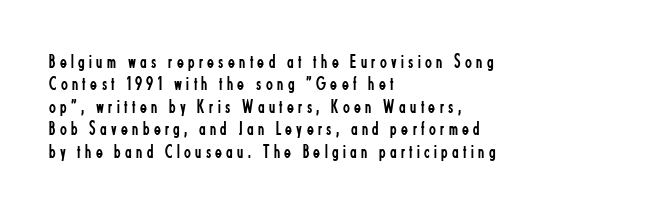
Q: Is the text bold? A: No.
Q: Is the text italic (slanted)? A: No, it is upright.
Q: Is the text underlined? A: No.
Q: How is the paragraph aligned? A: Left-aligned.
Q: Is the spacing between letters normal or unusually wide? A: Unusually wide.
Q: Is the spacing between lines tight, normal or loose? A: Tight.
